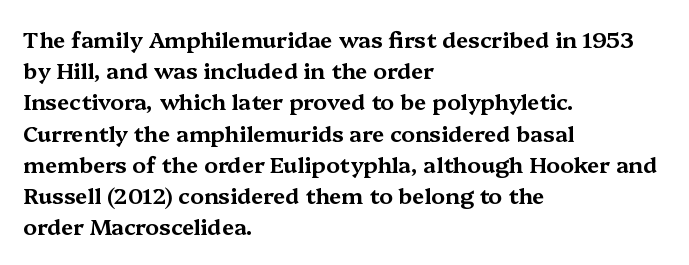
Nope, not italic — everything's standing straight. You could call the tracking neutral — neither tight nor loose. Descenders hang freely into open space. Vertical spacing — default. The compositor pushed each line to the left boundary.
